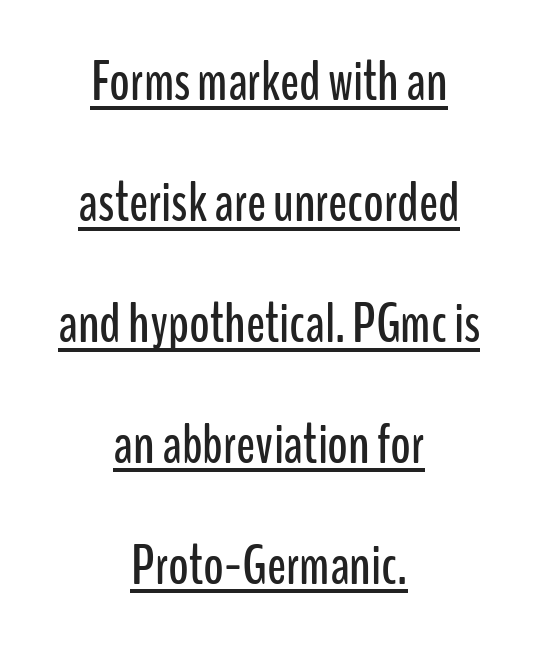
The image shows 56 px condensed sans-serif type, upright; set centered, loose line spacing (2.16x), normal letter spacing, underlined; low stroke contrast and a medium x-height.
